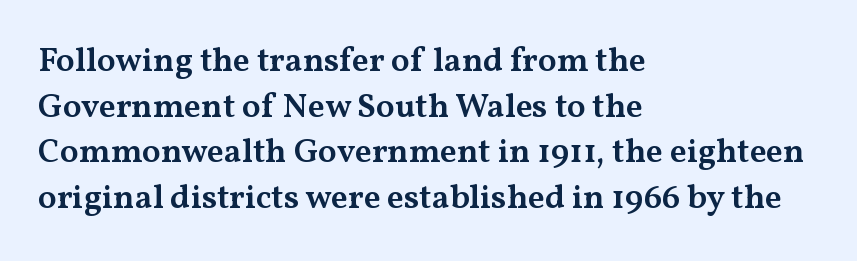
{"serif": "yes", "italic": "no", "bold": "semi", "weight": "semibold", "width": "wide", "stroke_contrast": "medium", "x_height": "medium", "monospaced": "no", "underline": "no", "align": "left", "line_spacing": "normal", "line_spacing_ratio": 1.34, "letter_spacing": "normal", "letter_spacing_em": 0.0, "glyph_px": 34}
